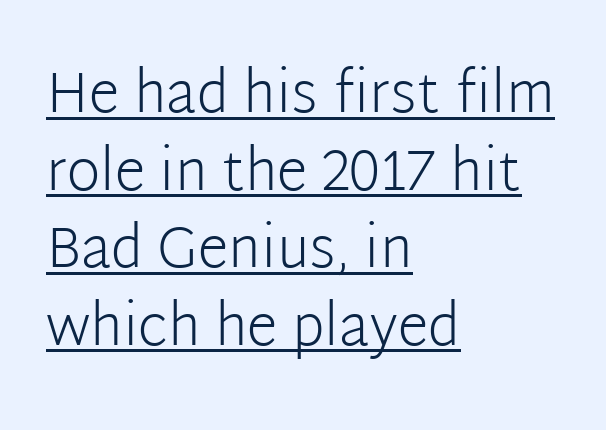
{"serif": "no", "italic": "no", "bold": "no", "weight": "light", "width": "normal", "stroke_contrast": "low", "x_height": "medium", "monospaced": "no", "underline": "yes", "align": "left", "line_spacing": "normal", "line_spacing_ratio": 1.36, "letter_spacing": "normal", "letter_spacing_em": 0.0, "glyph_px": 57}
